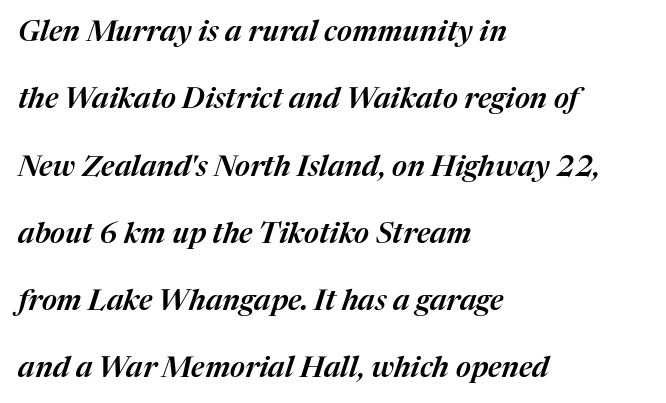
{"italic": "yes", "lean": "right", "slant_degrees": 17, "width": "normal", "stroke_contrast": "medium", "x_height": "medium", "monospaced": "no", "underline": "no", "align": "left", "line_spacing": "loose", "line_spacing_ratio": 2.32, "letter_spacing": "normal", "letter_spacing_em": 0.0, "glyph_px": 29}
